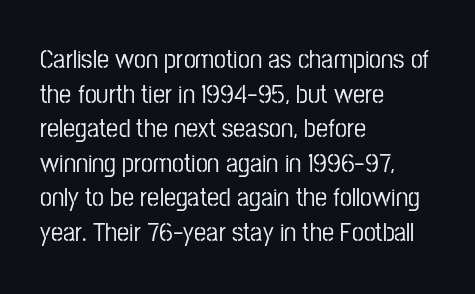
Q: Is the text italic (slanted)? A: No, it is upright.
Q: Is the text underlined? A: No.
Q: How is the paragraph aligned? A: Left-aligned.
Q: Is the spacing between letters normal or unusually wide? A: Normal.
Q: Is the spacing between lines tight, normal or loose? A: Normal.
